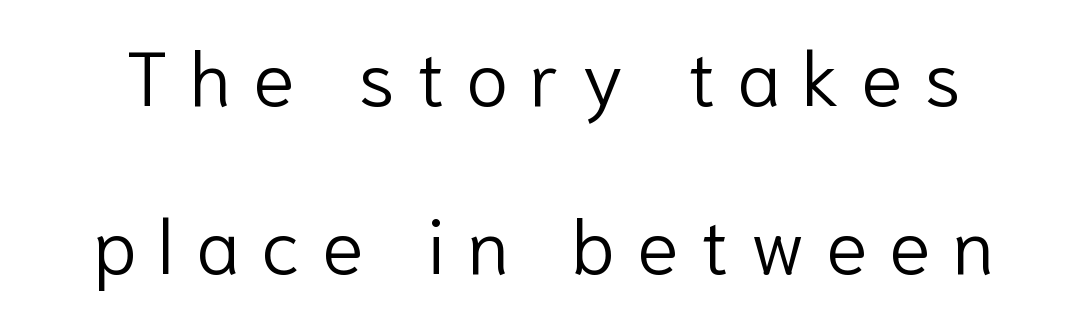
The image shows 77 px light sans-serif type, upright; set loose line spacing (2.18x), unusually wide letter spacing (+0.28 em), not underlined; low stroke contrast and a medium x-height.
